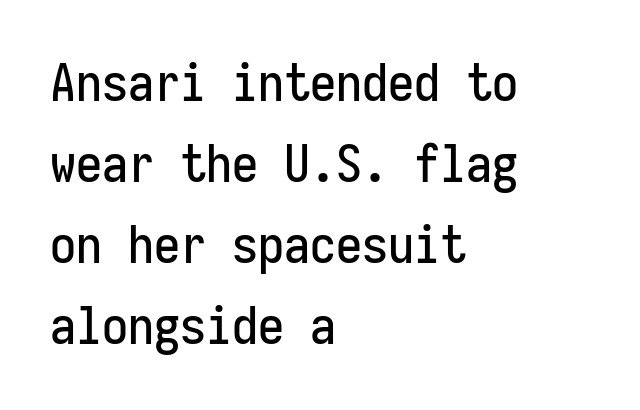
A typesetter would call this monospace, since all characters share one set width. One-word summary of the alignment: left. This is the regular roman posture of the typeface. Regarding serifs, this sample does without them. Successive baselines arrive at the customary interval. Descenders are the only things crossing below the line.
